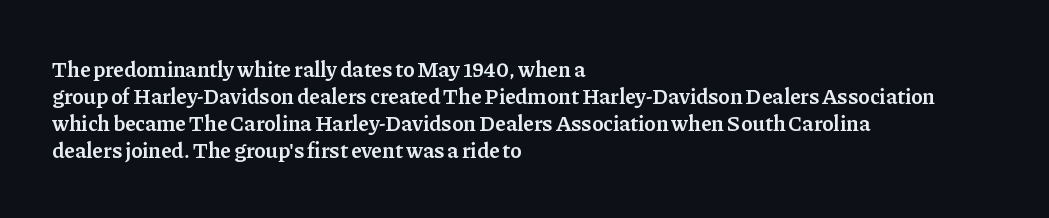
Q: Is the text bold? A: Semi-bold.
Q: Is the text italic (slanted)? A: No, it is upright.
Q: Is the text underlined? A: No.
Q: How is the paragraph aligned? A: Left-aligned.
Q: Is the spacing between letters normal or unusually wide? A: Normal.
